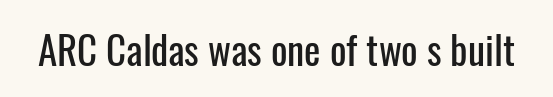
The image shows 39 px condensed sans-serif type, upright; set normal letter spacing, not underlined; low stroke contrast and a medium x-height.
